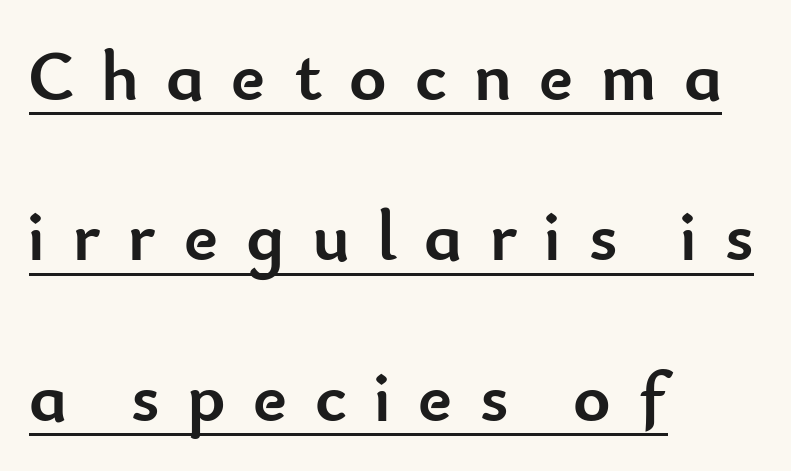
Q: Is the text bold? A: Yes.
Q: Is the text italic (slanted)? A: No, it is upright.
Q: Is the typeface a serif or a sans-serif typeface? A: Sans-serif.
Q: Is the text underlined? A: Yes.
Q: How is the paragraph aligned? A: Left-aligned.
Q: Is the spacing between letters normal or unusually wide? A: Unusually wide.
Q: Is the spacing between lines tight, normal or loose? A: Loose.
Q: Width (condensed, normal, or wide)? A: Normal.
Q: Stroke contrast? A: Low.
Q: x-height? A: Small.
Q: Monospaced? A: No.
